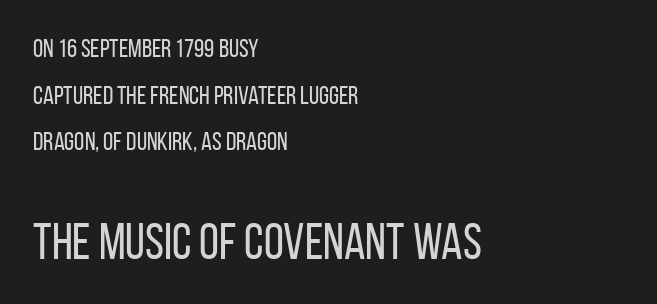
{"serif": "no", "italic": "no", "bold": "no", "weight": "regular", "width": "condensed", "stroke_contrast": "low", "x_height": "large", "monospaced": "no", "underline": "no", "align": "left", "line_spacing_ratio": 1.79, "letter_spacing": "normal", "letter_spacing_em": 0.0, "larger_block": "second", "size_ratio": 1.96, "glyph_px": 51}
